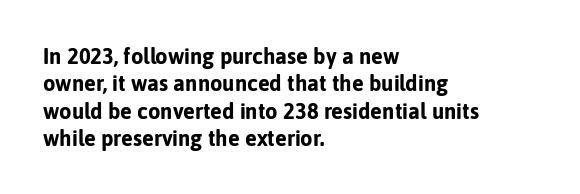
Q: Is the text bold? A: Yes.
Q: Is the text italic (slanted)? A: No, it is upright.
Q: Is the text underlined? A: No.
Q: How is the paragraph aligned? A: Left-aligned.
Q: Is the spacing between letters normal or unusually wide? A: Normal.
